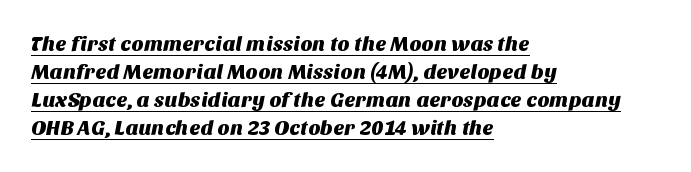
Q: Is the text underlined? A: Yes.
Q: How is the paragraph aligned? A: Left-aligned.
Q: Is the spacing between letters normal or unusually wide? A: Normal.
Q: Is the spacing between lines tight, normal or loose? A: Normal.
